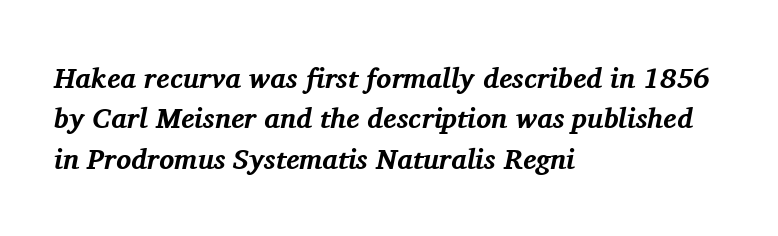
Do the characters align in a grid? No, the font is proportional. Notice how the passage keeps a crisp vertical edge on the left only. Underline: absent. A typesetter would label this face a serif. The strokes are fattened all the way to bold. The passage shown stacks its lines at a standard gap.
